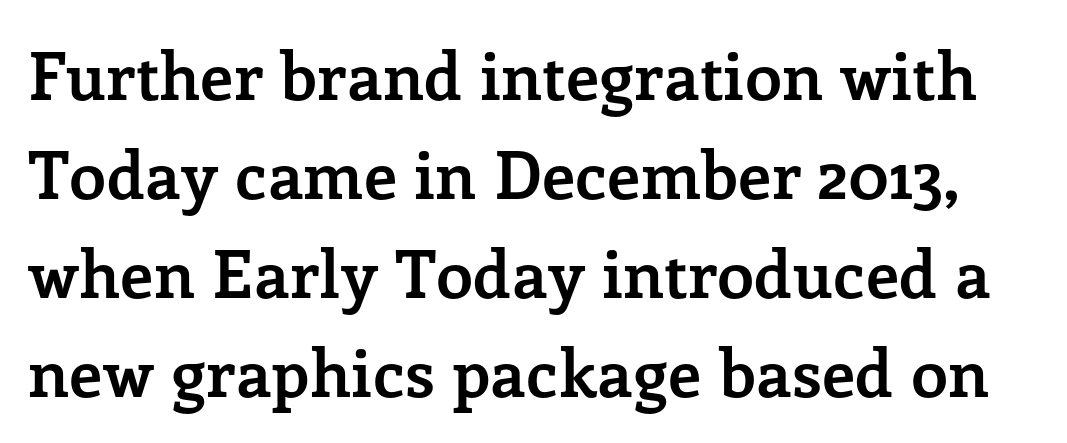
The image shows 66 px semibold serif type, upright; set normal line spacing (1.5x), normal letter spacing, not underlined; low stroke contrast and a medium x-height.
